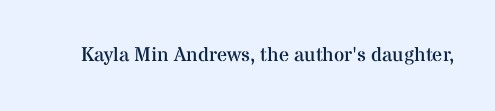
Q: Is the text bold? A: No.
Q: Is the text italic (slanted)? A: No, it is upright.
Q: Is the text underlined? A: No.
Q: Is the spacing between letters normal or unusually wide? A: Normal.
